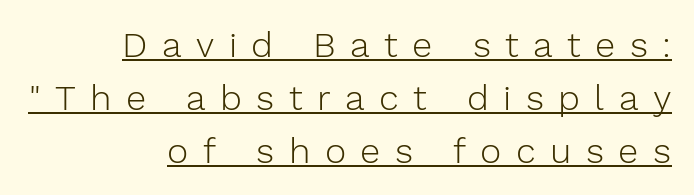
{"serif": "no", "italic": "no", "bold": "no", "weight": "light", "width": "normal", "stroke_contrast": "low", "x_height": "medium", "monospaced": "no", "underline": "yes", "align": "right", "line_spacing": "normal", "line_spacing_ratio": 1.47, "letter_spacing": "wide", "letter_spacing_em": 0.4, "glyph_px": 36}
